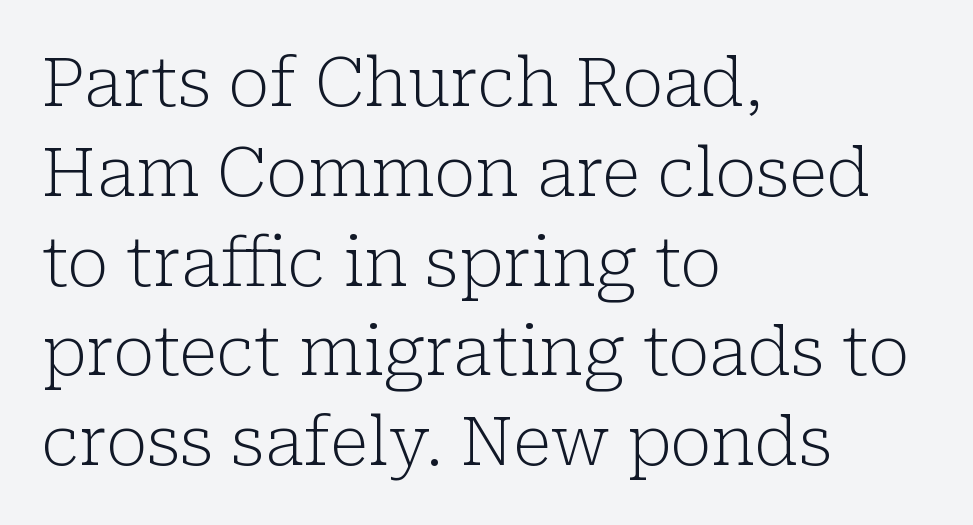
Honestly, the row spacing looks completely unremarkable. The strokes are not fattened; the text isn't bold. Unmarked baselines from the first word to the last. In terms of posture, this sample is upright.
